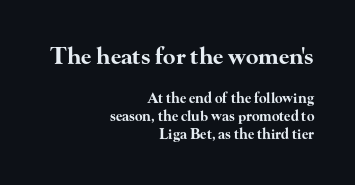
{"italic": "no", "bold": "yes", "underline": "no", "align": "right", "line_spacing": "normal", "line_spacing_ratio": 1.28, "letter_spacing": "normal", "letter_spacing_em": 0.0, "larger_block": "first", "size_ratio": 1.64, "glyph_px": 23}
